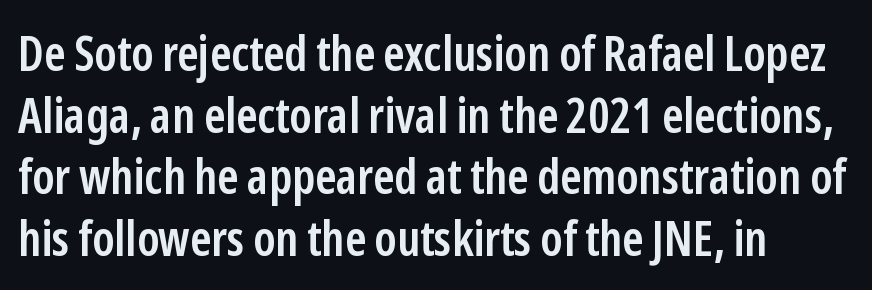
Q: Is the text bold? A: Semi-bold.
Q: Is the text italic (slanted)? A: No, it is upright.
Q: Is the typeface a serif or a sans-serif typeface? A: Sans-serif.
Q: Is the text underlined? A: No.
Q: How is the paragraph aligned? A: Left-aligned.
Q: Is the spacing between letters normal or unusually wide? A: Normal.
Q: Is the spacing between lines tight, normal or loose? A: Normal.
Q: Width (condensed, normal, or wide)? A: Condensed.
Q: Stroke contrast? A: Low.
Q: x-height? A: Medium.
Q: Monospaced? A: No.
